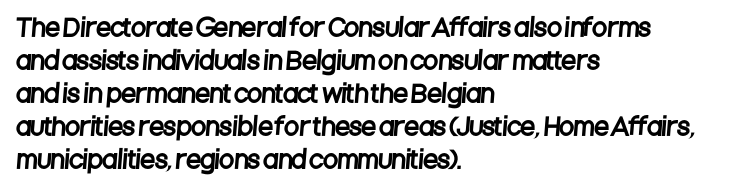
Q: Is the text underlined? A: No.
Q: How is the paragraph aligned? A: Left-aligned.
Q: Is the spacing between letters normal or unusually wide? A: Normal.
Q: Is the spacing between lines tight, normal or loose? A: Normal.
